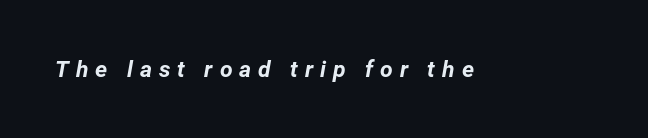
Q: Is the text bold? A: Yes.
Q: Is the text italic (slanted)? A: Yes, it leans right by about 12 degrees.
Q: Is the text underlined? A: No.
Q: Is the spacing between letters normal or unusually wide? A: Unusually wide.
